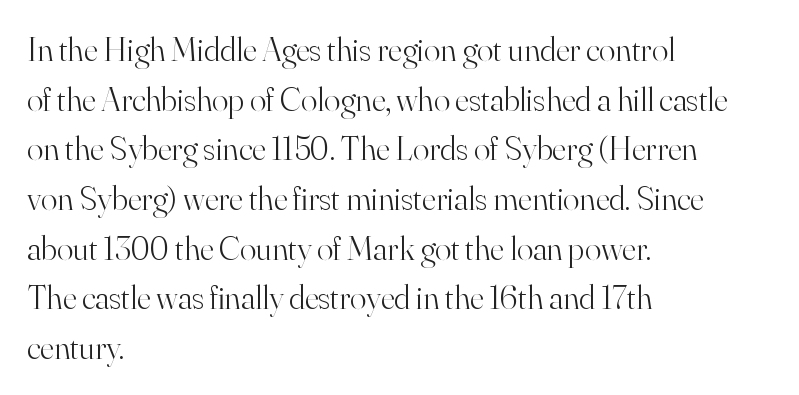
{"serif": "yes", "italic": "no", "bold": "no", "weight": "light", "width": "normal", "stroke_contrast": "high", "x_height": "small", "monospaced": "no", "underline": "no", "align": "left", "line_spacing": "normal", "line_spacing_ratio": 1.46, "letter_spacing": "normal", "letter_spacing_em": 0.0, "glyph_px": 34}
